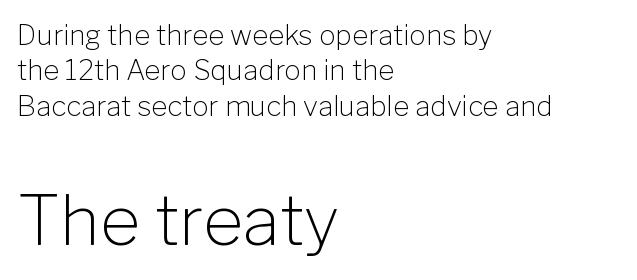
The characters are drawn with everyday or finer stroke widths. Check where the strokes stop: nothing finishes them off — pure sans. Rows of type keep a routine distance in the vertical direction. Clear beneath every line of the passage. The second block has been scaled up relative to the first.
